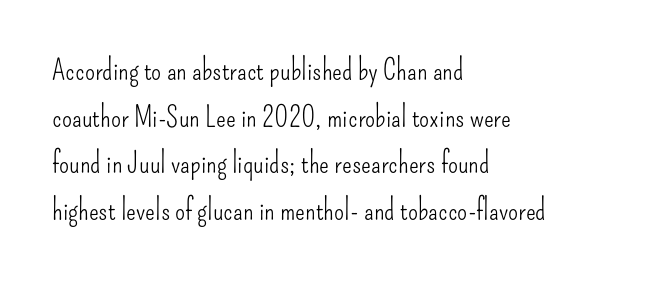
{"serif": "no", "italic": "no", "bold": "no", "weight": "light", "width": "condensed", "stroke_contrast": "low", "x_height": "small", "monospaced": "no", "underline": "no", "align": "left", "line_spacing": "normal", "line_spacing_ratio": 1.61, "letter_spacing": "normal", "letter_spacing_em": 0.0, "glyph_px": 29}
